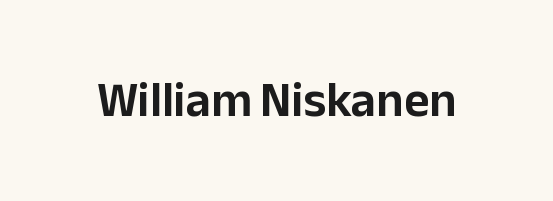
Glyph-to-glyph distance matches everyday printed text. A sans-serif font was chosen for this passage. Unmarked baselines from the first word to the last. The typography opts for an upright posture over an oblique one.
